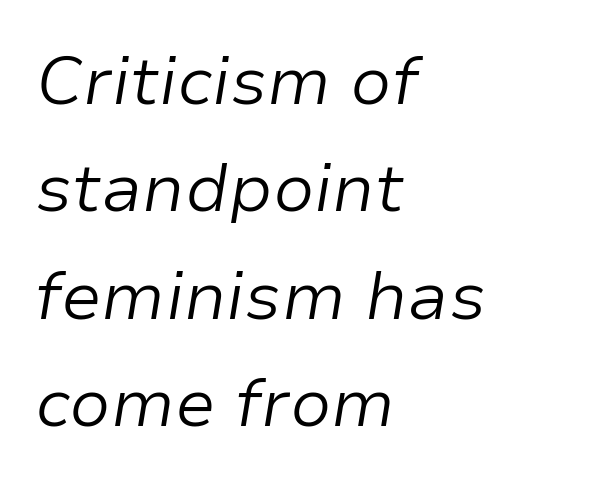
{"italic": "yes", "lean": "right", "slant_degrees": 9, "bold": "no", "weight": "light", "width": "normal", "stroke_contrast": "low", "x_height": "medium", "monospaced": "no", "underline": "no", "align": "left", "line_spacing": "normal", "line_spacing_ratio": 1.58, "letter_spacing": "normal", "letter_spacing_em": 0.0, "glyph_px": 68}
